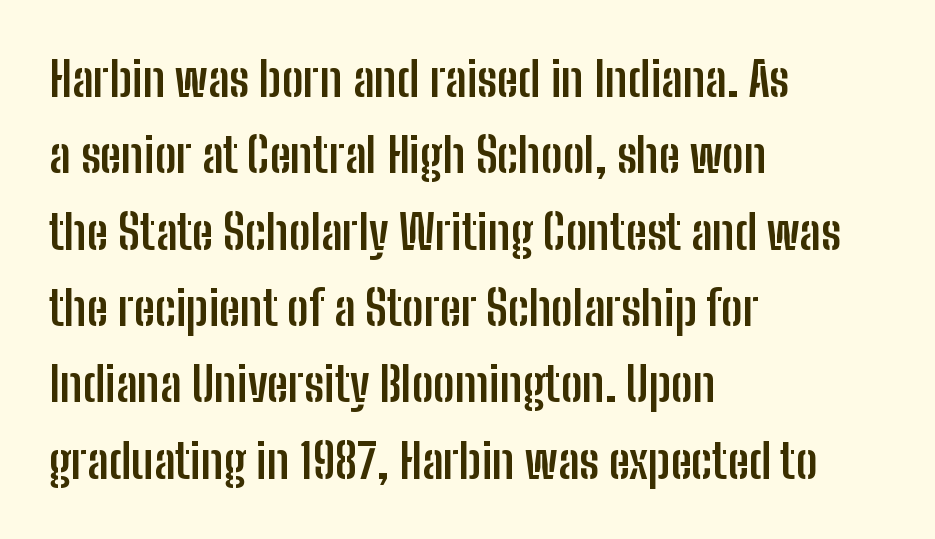
Q: Is the text bold? A: Yes.
Q: Is the text italic (slanted)? A: No, it is upright.
Q: Is the typeface a serif or a sans-serif typeface? A: Sans-serif.
Q: Is the text underlined? A: No.
Q: How is the paragraph aligned? A: Left-aligned.
Q: Is the spacing between letters normal or unusually wide? A: Normal.
Q: Is the spacing between lines tight, normal or loose? A: Normal.
Q: Width (condensed, normal, or wide)? A: Condensed.
Q: Stroke contrast? A: Low.
Q: x-height? A: Medium.
Q: Monospaced? A: No.
